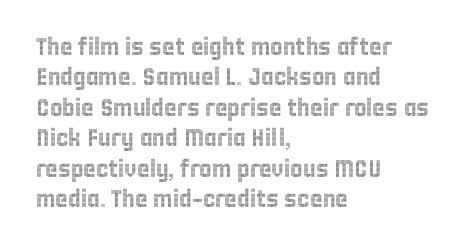
The image shows 24 px text type, upright; set left-aligned, normal line spacing (1.27x), normal letter spacing, not underlined.
